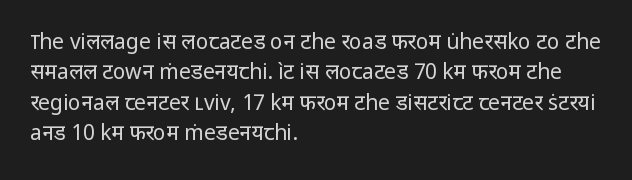
{"italic": "no", "bold": "no", "underline": "no", "align": "left", "line_spacing": "normal", "line_spacing_ratio": 1.45, "letter_spacing": "normal", "letter_spacing_em": 0.0, "glyph_px": 21}
